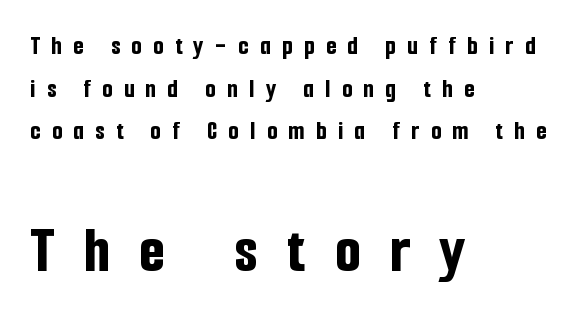
Q: Is the text bold? A: Yes.
Q: Is the text italic (slanted)? A: No, it is upright.
Q: Is the typeface a serif or a sans-serif typeface? A: Sans-serif.
Q: Is the text underlined? A: No.
Q: How is the paragraph aligned? A: Left-aligned.
Q: Is the spacing between letters normal or unusually wide? A: Unusually wide.
Q: Is the spacing between lines tight, normal or loose? A: Normal.
Q: Which block of text is set in a larger size, the first (top) or the second (bottom)? A: The second (bottom) one.
Q: Width (condensed, normal, or wide)? A: Condensed.
Q: Stroke contrast? A: Low.
Q: x-height? A: Medium.
Q: Monospaced? A: No.
